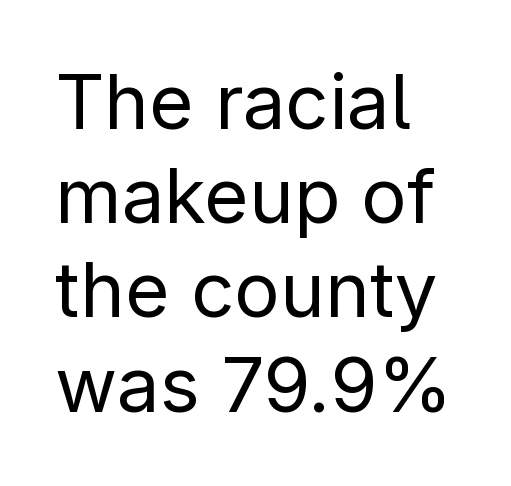
The image shows 76 px regular-weight sans-serif type, upright; set left-aligned, line spacing 1.24x, normal letter spacing, not underlined; low stroke contrast and a medium x-height.
